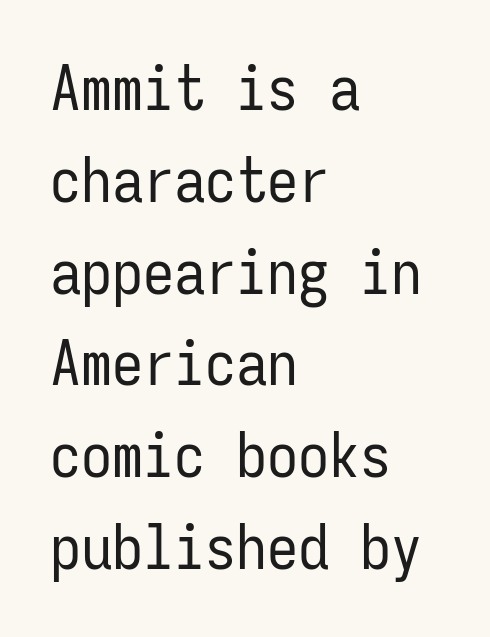
{"serif": "no", "italic": "no", "bold": "no", "weight": "regular", "width": "condensed", "stroke_contrast": "low", "x_height": "medium", "monospaced": "yes", "underline": "no", "align": "left", "line_spacing": "normal", "line_spacing_ratio": 1.48, "letter_spacing": "normal", "letter_spacing_em": 0.0, "glyph_px": 62}
